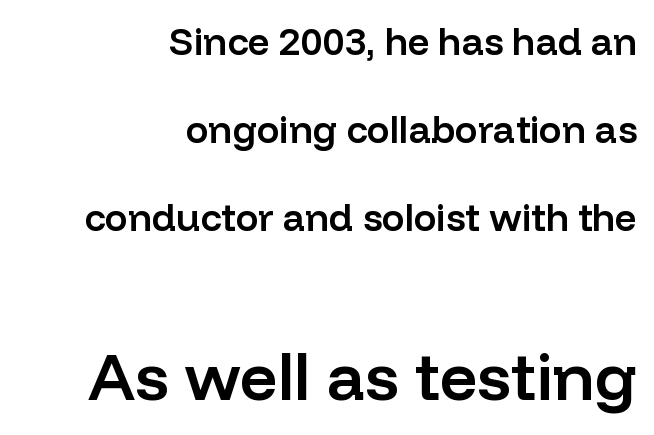
This sample has the flowing, uneven cadence of proportional lettering. Moderately thickened strokes mark this as semibold type. Baseline-to-baseline distance is far greater than the letter height. All the whitespace from short lines collects on the left. The letters stand straight up with perfectly vertical stems. Scale increases going downward across the two blocks.
